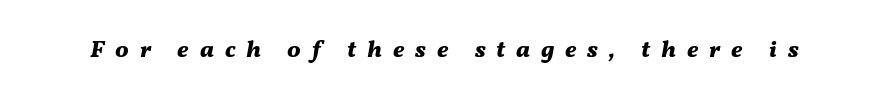
The letterforms stand isolated, each surrounded by extra space. A bare baseline throughout the passage. The glyphs look as if they've been sheared to an angle. On the weight axis this lands at bold, roughly 700.
